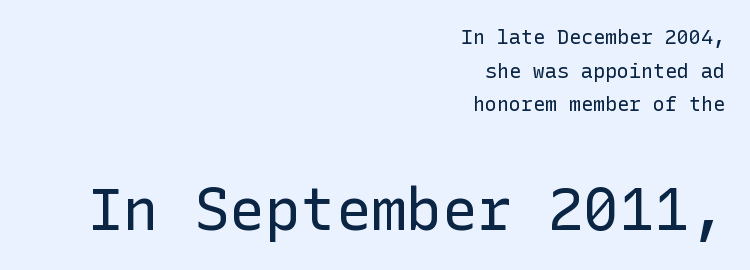
Q: Is the text bold? A: No.
Q: Is the text italic (slanted)? A: No, it is upright.
Q: Is the typeface a serif or a sans-serif typeface? A: Sans-serif.
Q: Is the text underlined? A: No.
Q: How is the paragraph aligned? A: Right-aligned.
Q: Is the spacing between letters normal or unusually wide? A: Normal.
Q: Is the spacing between lines tight, normal or loose? A: Normal.
Q: Which block of text is set in a larger size, the first (top) or the second (bottom)? A: The second (bottom) one.
Q: Width (condensed, normal, or wide)? A: Normal.
Q: Stroke contrast? A: Low.
Q: x-height? A: Medium.
